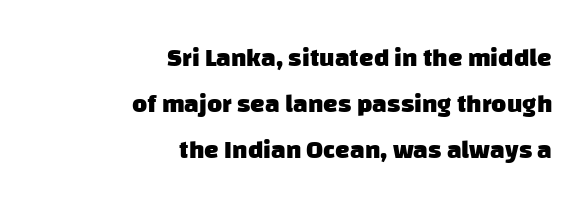
The image shows 26 px bold type; set right-aligned, line spacing 1.77x, normal letter spacing, not underlined.
